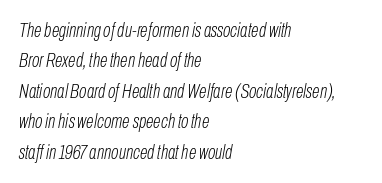
The image shows 20 px text type, italic (leaning right); set left-aligned, normal line spacing (1.52x), normal letter spacing, not underlined.
